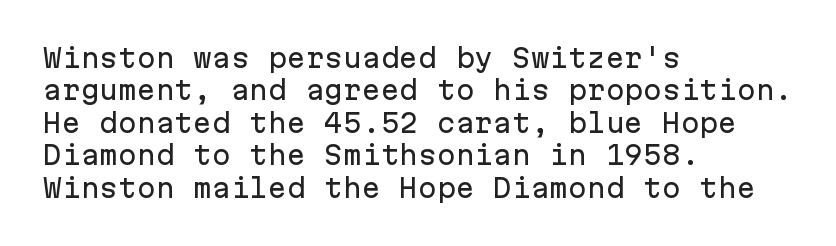
{"italic": "no", "underline": "no", "align": "left", "line_spacing": "normal", "line_spacing_ratio": 1.3, "letter_spacing": "normal", "letter_spacing_em": 0.0, "glyph_px": 25}
